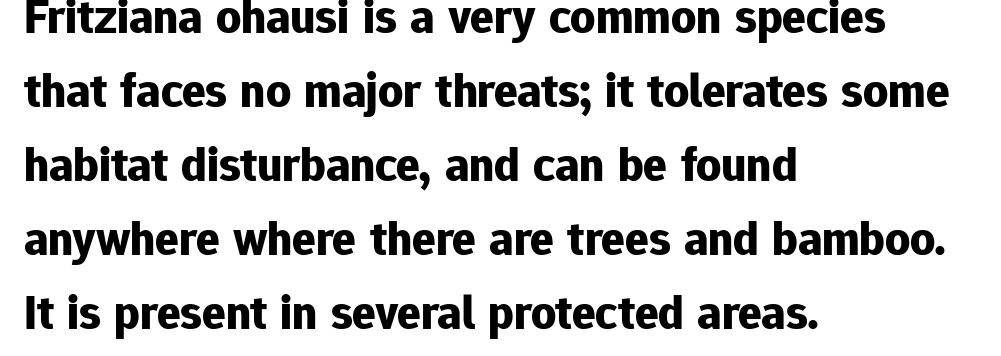
Q: Is the text bold? A: Yes.
Q: Is the text italic (slanted)? A: No, it is upright.
Q: Is the typeface a serif or a sans-serif typeface? A: Sans-serif.
Q: Is the text underlined? A: No.
Q: How is the paragraph aligned? A: Left-aligned.
Q: Is the spacing between letters normal or unusually wide? A: Normal.
Q: Is the spacing between lines tight, normal or loose? A: Normal.
Q: Width (condensed, normal, or wide)? A: Normal.
Q: Stroke contrast? A: Low.
Q: x-height? A: Medium.
Q: Monospaced? A: No.
